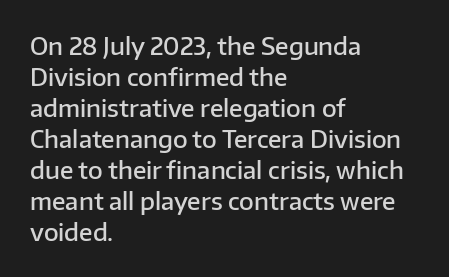
The strip under each line holds only bare page. Default kerning and tracking; the words read as compact shapes. This is the regular roman posture of the typeface. Regular leading. One-word summary of the alignment: left.
